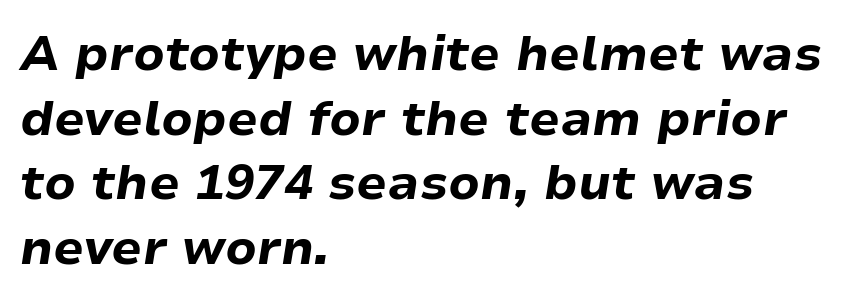
Q: Is the text bold? A: Yes.
Q: Is the text italic (slanted)? A: Yes, it leans right by about 9 degrees.
Q: Is the text underlined? A: No.
Q: How is the paragraph aligned? A: Left-aligned.
Q: Is the spacing between letters normal or unusually wide? A: Normal.
Q: Is the spacing between lines tight, normal or loose? A: Normal.
Q: Width (condensed, normal, or wide)? A: Normal.
Q: Stroke contrast? A: Low.
Q: x-height? A: Medium.
Q: Monospaced? A: No.
